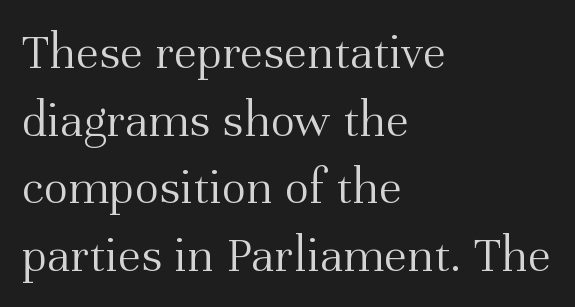
Stems and bowls with no extra thickness — not bold. Is there any slant? The stems are plumb. No word sits above an underline. Glyph-to-glyph distance matches everyday printed text. Leading matches the norm, producing a regular column. The glyphs in this specimen are seriffed.
